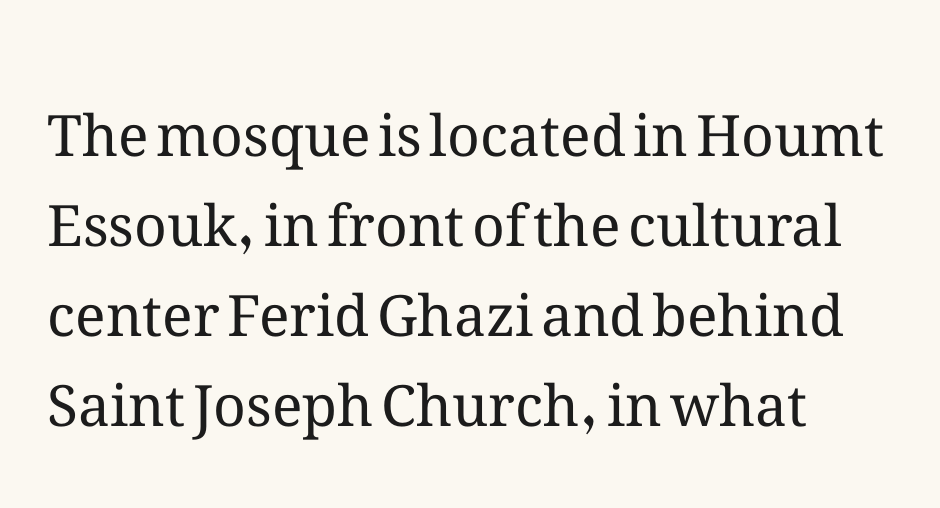
A typesetter would call this zero additional tracking. Only glyphs here, with clear space below each row. The paragraph shown leans on its left margin. Weight: in the light-to-regular range. Is there much room between lines? A standard amount, neither cramped nor airy.
